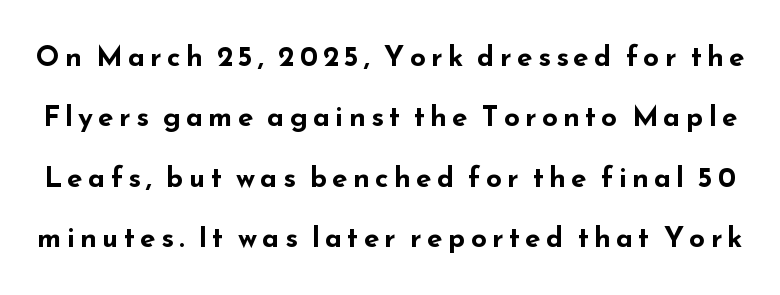
Q: Is the text bold? A: Yes.
Q: Is the text italic (slanted)? A: No, it is upright.
Q: Is the typeface a serif or a sans-serif typeface? A: Sans-serif.
Q: Is the text underlined? A: No.
Q: Is the spacing between lines tight, normal or loose? A: Loose.
Q: Width (condensed, normal, or wide)? A: Wide.
Q: Stroke contrast? A: Low.
Q: x-height? A: Small.
Q: Monospaced? A: No.
